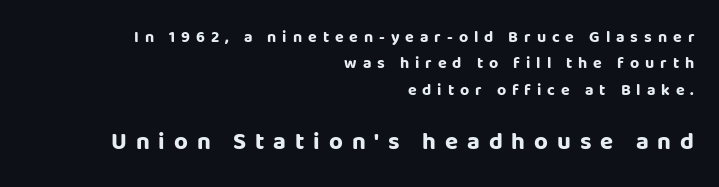
Does the leading feel generous? No, just average. Typesetter's note — lower block bumped up in size, upper block left smaller. Rendered with straight, roman letterforms. Display-style spreading of the glyphs; the letterfit is very open. Bold? Absolutely — the strokes are thick and heavy. The area under the type is left untouched.
